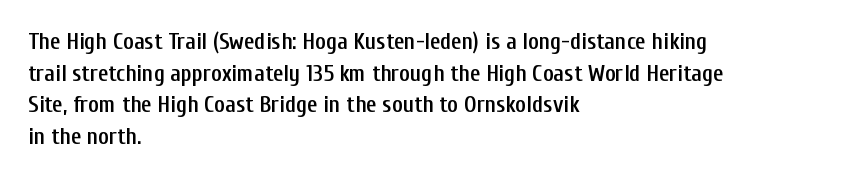
{"italic": "no", "bold": "semi", "underline": "no", "align": "left", "line_spacing": "normal", "line_spacing_ratio": 1.37, "letter_spacing": "normal", "letter_spacing_em": 0.0, "glyph_px": 23}
